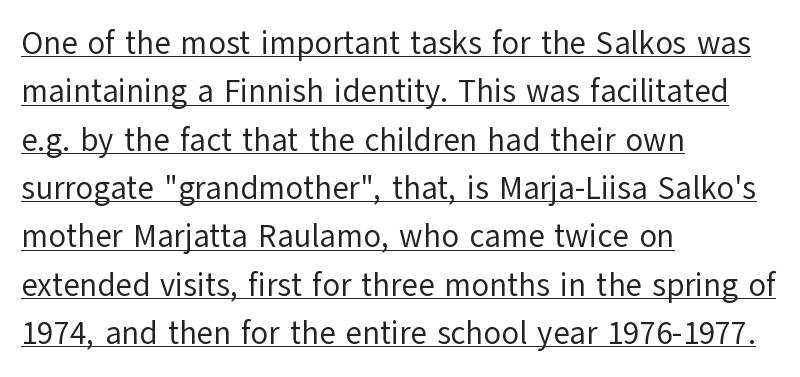
Weight: regular or lighter. You could not count columns in this text — the font is proportionally spaced. Line starts are locked; line ends wander. Decoration check: the copy is underlined. The rendering keeps characters at their native spacing. Nope, no serifs anywhere on these letters.
